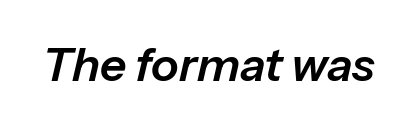
Q: Is the text italic (slanted)? A: Yes, it leans right by about 13 degrees.
Q: Is the text underlined? A: No.
Q: Is the spacing between letters normal or unusually wide? A: Normal.
Q: Width (condensed, normal, or wide)? A: Normal.
Q: Stroke contrast? A: Low.
Q: x-height? A: Medium.
Q: Monospaced? A: No.
